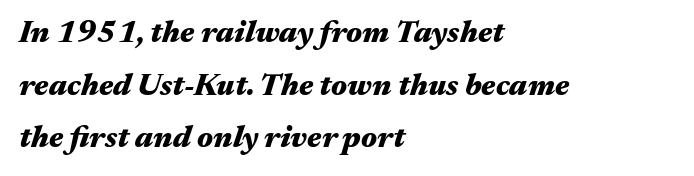
Horizontal alignment here is leftward, the default for most running prose. Only glyphs here, with clear space below each row. Typographic density is high because the face is bold. Reading down the column, the eye jumps a familiar distance to each next line. Slanted lettering throughout. Between one letter and the next there's only the usual sliver of space.
